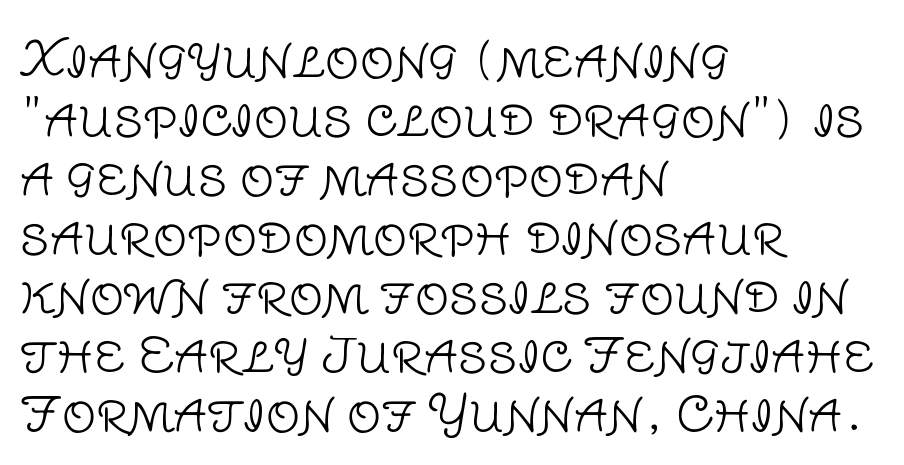
The image shows 48 px light sans-serif type; set left-aligned, line spacing 1.23x, normal letter spacing, not underlined; low stroke contrast and a large x-height.
